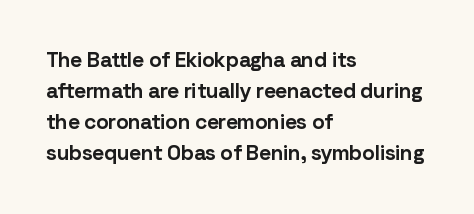
{"italic": "no", "bold": "yes", "underline": "no", "align": "left", "line_spacing": "normal", "line_spacing_ratio": 1.48, "letter_spacing": "normal", "letter_spacing_em": 0.0, "glyph_px": 21}
